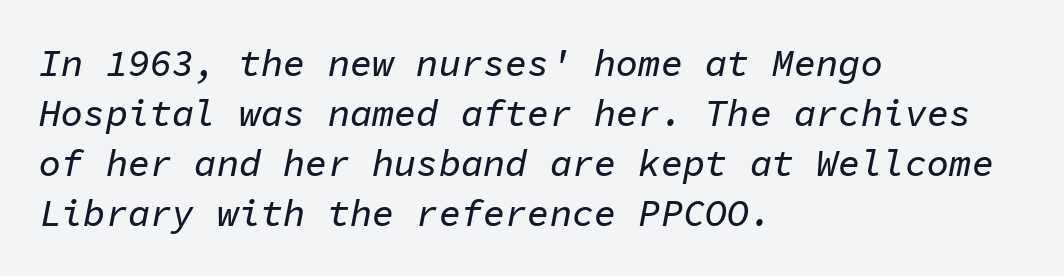
The image shows 37 px text type, italic (leaning right), monospaced; set left-aligned, normal line spacing (1.35x), normal letter spacing, not underlined; low stroke contrast and a medium x-height.
